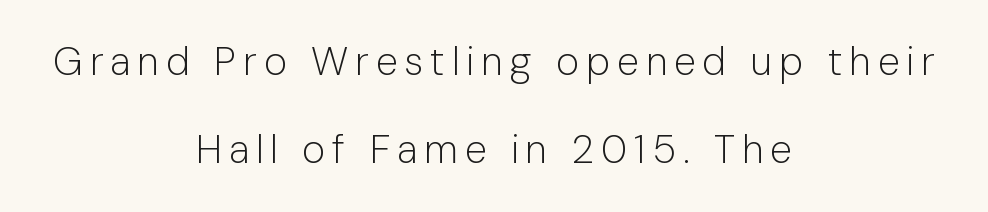
Q: Is the text bold? A: No.
Q: Is the text italic (slanted)? A: No, it is upright.
Q: Is the typeface a serif or a sans-serif typeface? A: Sans-serif.
Q: Is the text underlined? A: No.
Q: How is the paragraph aligned? A: Centered.
Q: Is the spacing between lines tight, normal or loose? A: Loose.
Q: Width (condensed, normal, or wide)? A: Normal.
Q: Stroke contrast? A: Low.
Q: x-height? A: Medium.
Q: Monospaced? A: No.
